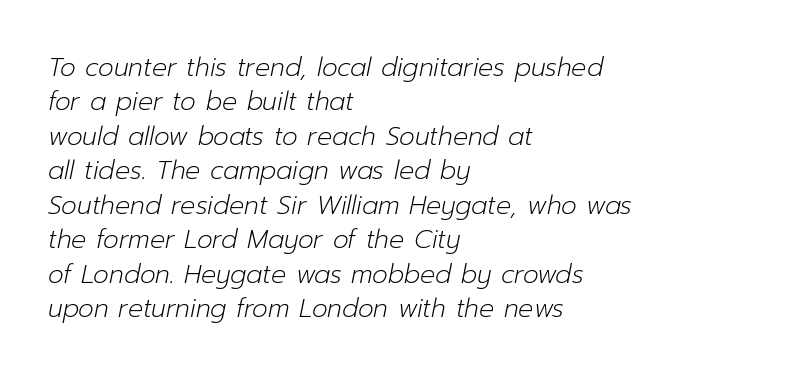
{"italic": "yes", "lean": "right", "slant_degrees": 12, "bold": "no", "underline": "no", "align": "left", "line_spacing": "normal", "line_spacing_ratio": 1.38, "letter_spacing": "normal", "letter_spacing_em": 0.0, "glyph_px": 25}
